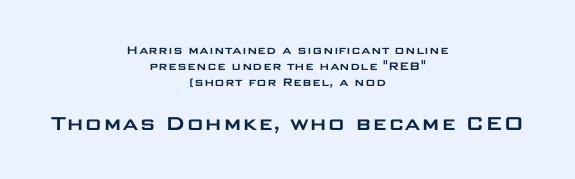
The image shows 24 px text type, upright; set centered, line spacing 1.16x, normal letter spacing, not underlined; the second (bottom) block is 1.71x larger.
